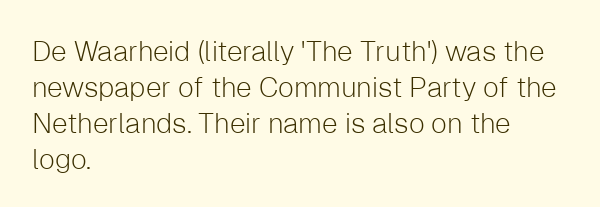
{"serif": "no", "italic": "no", "bold": "no", "weight": "light", "width": "normal", "stroke_contrast": "low", "x_height": "medium", "monospaced": "no", "underline": "no", "align": "left", "line_spacing": "normal", "line_spacing_ratio": 1.29, "letter_spacing": "normal", "letter_spacing_em": 0.0, "glyph_px": 28}
